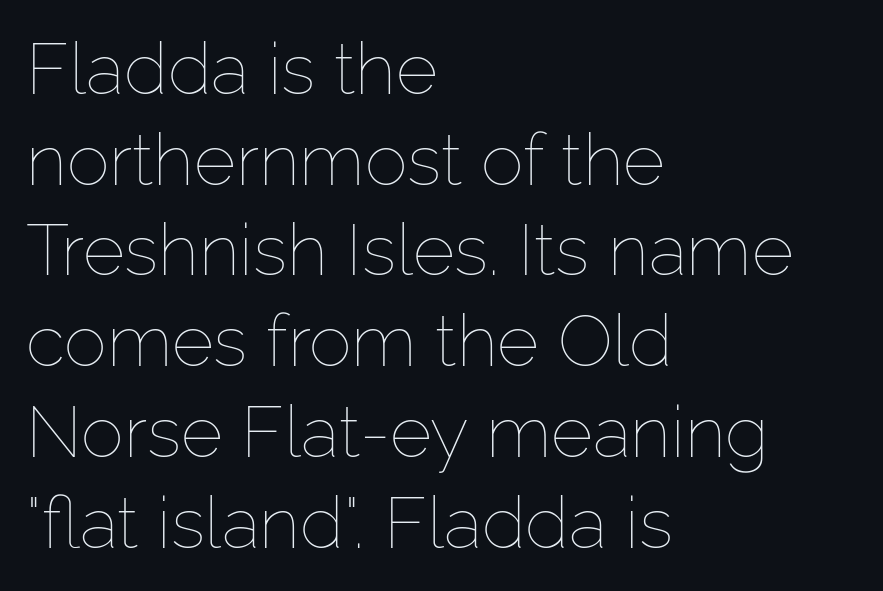
{"italic": "no", "bold": "no", "weight": "thin", "width": "normal", "stroke_contrast": "low", "x_height": "medium", "monospaced": "no", "underline": "no", "align": "left", "line_spacing": "normal", "line_spacing_ratio": 1.26, "letter_spacing": "normal", "letter_spacing_em": 0.0, "glyph_px": 72}
